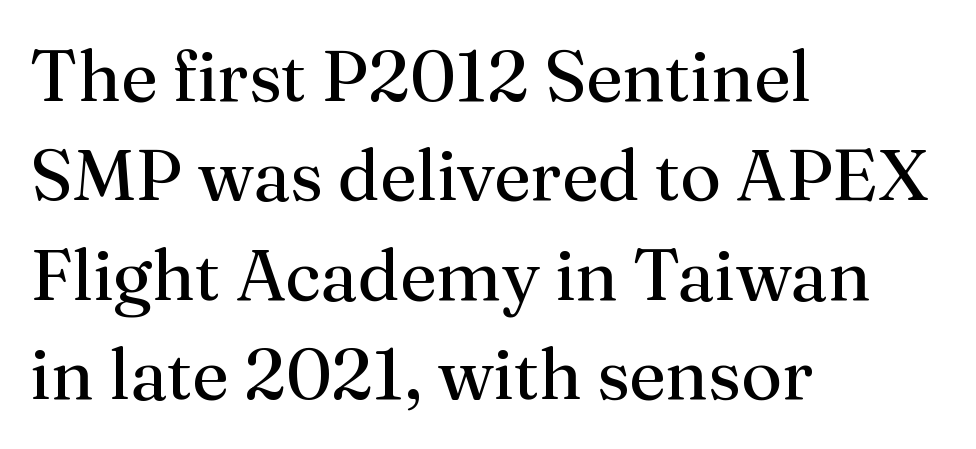
Q: Is the text bold? A: No.
Q: Is the text italic (slanted)? A: No, it is upright.
Q: Is the typeface a serif or a sans-serif typeface? A: Serif.
Q: Is the text underlined? A: No.
Q: How is the paragraph aligned? A: Left-aligned.
Q: Is the spacing between letters normal or unusually wide? A: Normal.
Q: Is the spacing between lines tight, normal or loose? A: Normal.
Q: Width (condensed, normal, or wide)? A: Normal.
Q: Stroke contrast? A: Medium.
Q: x-height? A: Medium.
Q: Monospaced? A: No.
